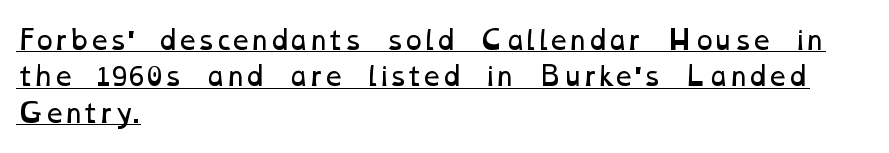
Q: Is the text bold? A: No.
Q: Is the text underlined? A: Yes.
Q: How is the paragraph aligned? A: Left-aligned.
Q: Is the spacing between letters normal or unusually wide? A: Normal.
Q: Is the spacing between lines tight, normal or loose? A: Normal.
